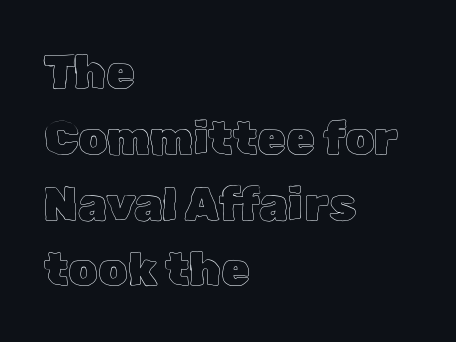
{"italic": "no", "width": "normal", "x_height": "medium", "monospaced": "no", "underline": "no", "align": "left", "line_spacing": "normal", "line_spacing_ratio": 1.43, "letter_spacing": "normal", "letter_spacing_em": 0.0, "glyph_px": 46}
